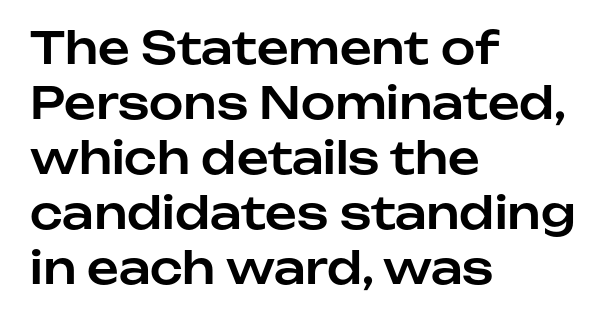
In terms of posture, this sample is upright. No feet cap the strokes, marking this as sans-serif type. The passage shown is not underscored anywhere. Characters follow at the spacing the type designer built in.
